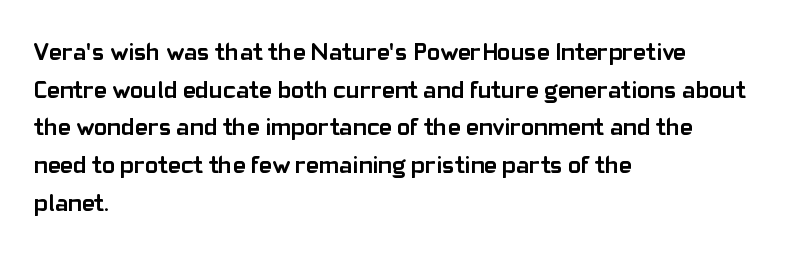
The image shows 25 px bold type, upright; set left-aligned, normal line spacing (1.51x), normal letter spacing, not underlined.
